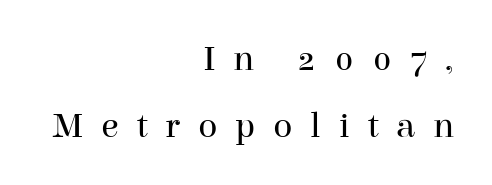
The image shows 36 px regular-weight serif type, upright; set right-aligned, line spacing 1.86x, unusually wide letter spacing (+0.49 em), not underlined; high stroke contrast and a medium x-height.
